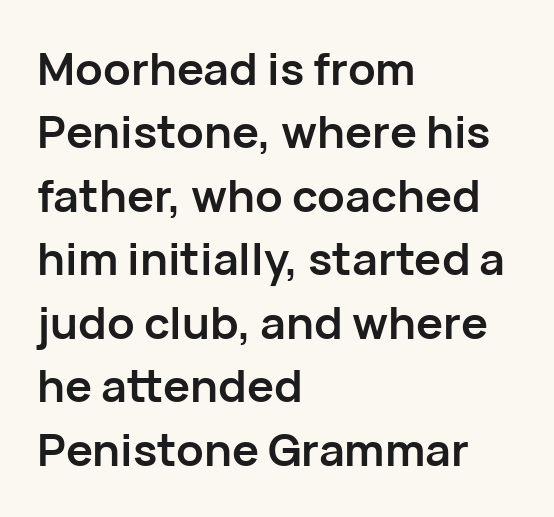
{"serif": "no", "italic": "no", "bold": "yes", "weight": "semibold", "width": "normal", "stroke_contrast": "low", "x_height": "medium", "monospaced": "no", "underline": "no", "align": "left", "line_spacing": "normal", "line_spacing_ratio": 1.41, "letter_spacing": "normal", "letter_spacing_em": 0.0, "glyph_px": 45}
